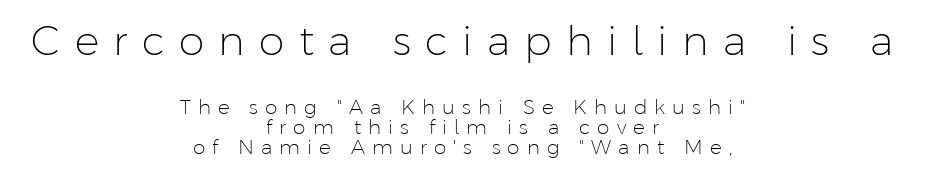
{"serif": "no", "italic": "no", "bold": "no", "weight": "light", "width": "normal", "stroke_contrast": "low", "x_height": "medium", "monospaced": "no", "underline": "no", "align": "center", "line_spacing": "tight", "line_spacing_ratio": 1.02, "letter_spacing": "wide", "letter_spacing_em": 0.35, "larger_block": "first", "size_ratio": 2.05, "glyph_px": 41}
